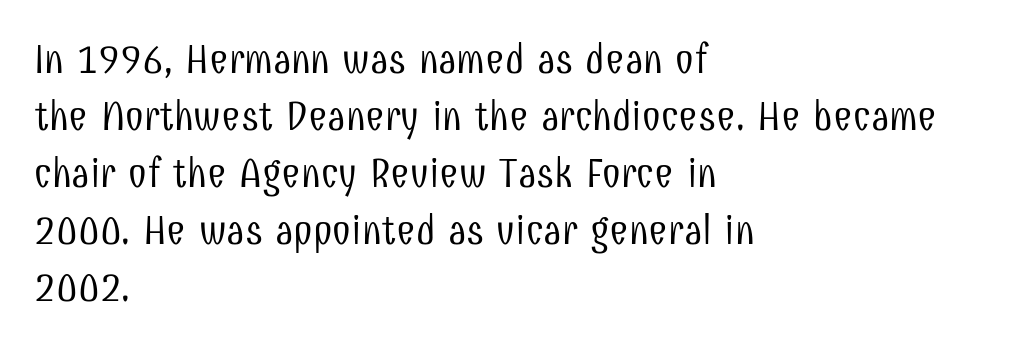
This rendering features lettering with no underline. In CSS terms this would be text-align: left. Note: no serifs on the glyphs. Observe the ordinary spacing: letters are neighbours, not strangers. Heaviness? Minimal to ordinary, like unemphasized prose. Normally led — the rows are evenly, conventionally spaced.
